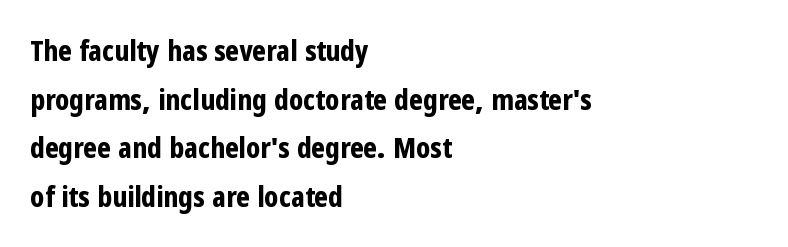
Normally led — the rows are evenly, conventionally spaced. A classic flush-left, rag-right setting is used for this passage. Ascenders rise straight up at ninety degrees. Glance below the letters and you will spot only blank space. As a designer I'd log this as weight 700, bold.
